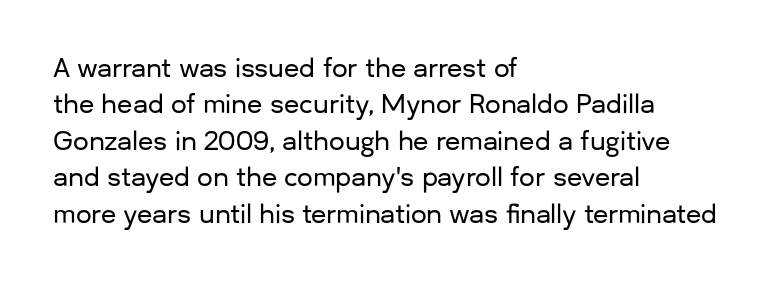
Q: Is the text italic (slanted)? A: No, it is upright.
Q: Is the text underlined? A: No.
Q: How is the paragraph aligned? A: Left-aligned.
Q: Is the spacing between letters normal or unusually wide? A: Normal.
Q: Is the spacing between lines tight, normal or loose? A: Normal.
